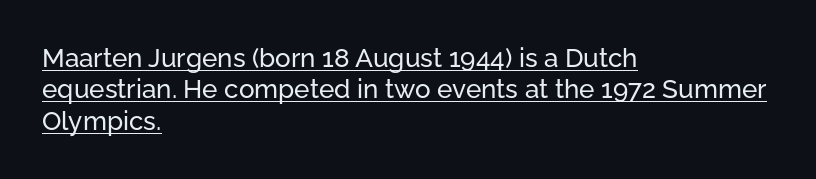
The image shows 26 px text type, upright; set left-aligned, line spacing 1.21x, normal letter spacing, underlined.
